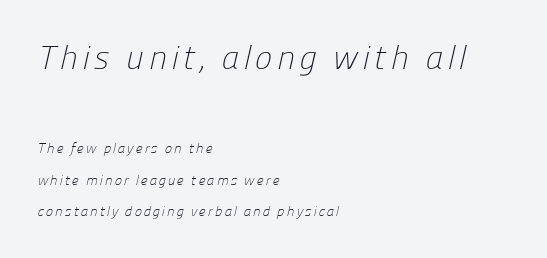
{"serif": "no", "bold": "no", "weight": "light", "width": "normal", "stroke_contrast": "low", "x_height": "medium", "monospaced": "no", "underline": "no", "align": "left", "line_spacing": "loose", "line_spacing_ratio": 2.28, "larger_block": "first", "size_ratio": 2.36, "glyph_px": 33}
